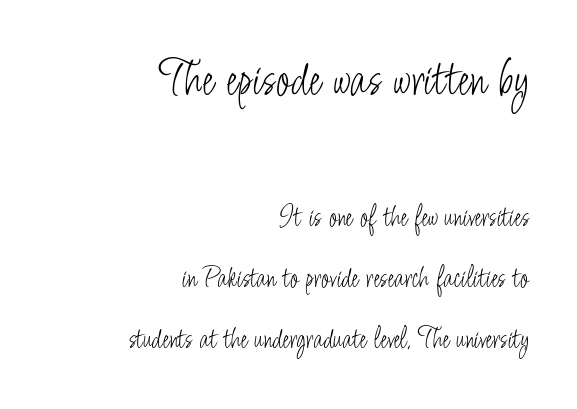
Alignment: flush right. Proportional: the letters do not fall into vertical columns. If you squint, the top block still reads clearly — it's the larger of the two. Letters rest on an invisible, unmarked baseline. The letters look calm and open, with moderate or lighter stems.
